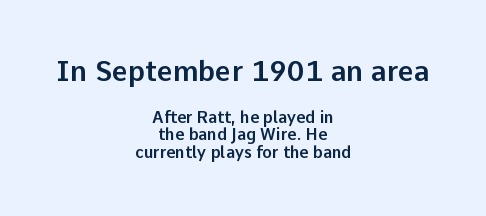
The image shows 28 px sans-serif type, upright; set centered, tight line spacing (1.09x), normal letter spacing, not underlined; the first (top) block is 1.75x larger; low stroke contrast and a medium x-height.
